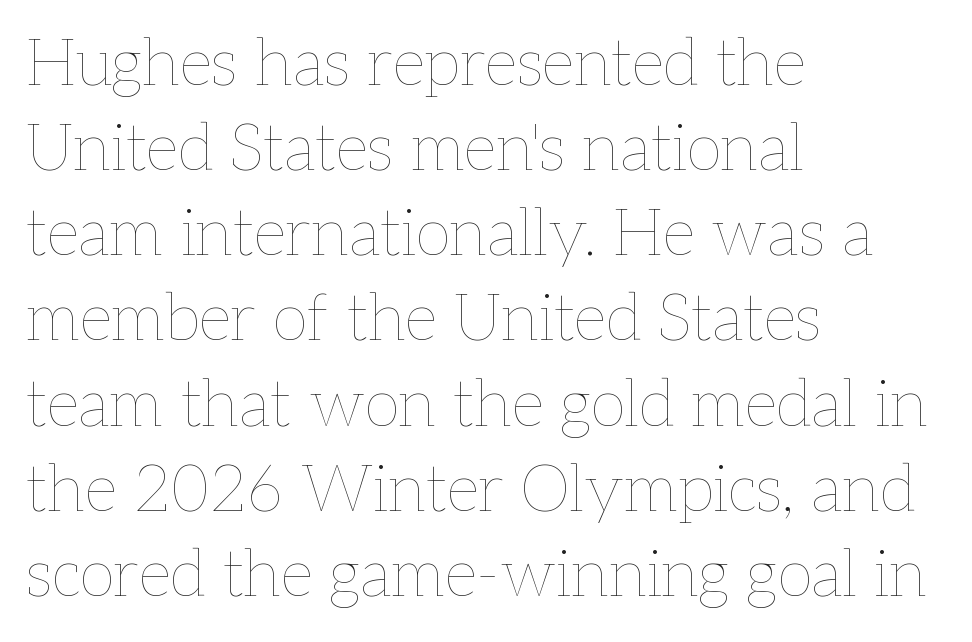
The image shows 65 px thin type, upright; set left-aligned, normal line spacing (1.31x), normal letter spacing, not underlined; low stroke contrast and a medium x-height.
